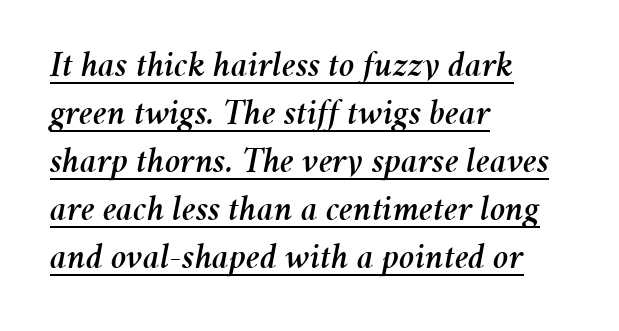
Q: Is the text italic (slanted)? A: Yes, it leans right by about 11 degrees.
Q: Is the text underlined? A: Yes.
Q: How is the paragraph aligned? A: Left-aligned.
Q: Is the spacing between letters normal or unusually wide? A: Normal.
Q: Is the spacing between lines tight, normal or loose? A: Normal.
Q: Width (condensed, normal, or wide)? A: Normal.
Q: Stroke contrast? A: Medium.
Q: x-height? A: Medium.
Q: Monospaced? A: No.
